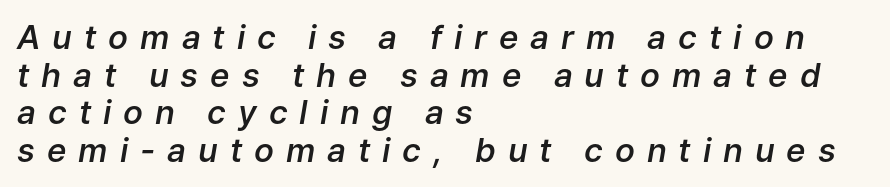
The image shows 33 px semibold type, italic (leaning right); set left-aligned, tight line spacing (1.14x), unusually wide letter spacing (+0.36 em), not underlined; low stroke contrast and a medium x-height.
